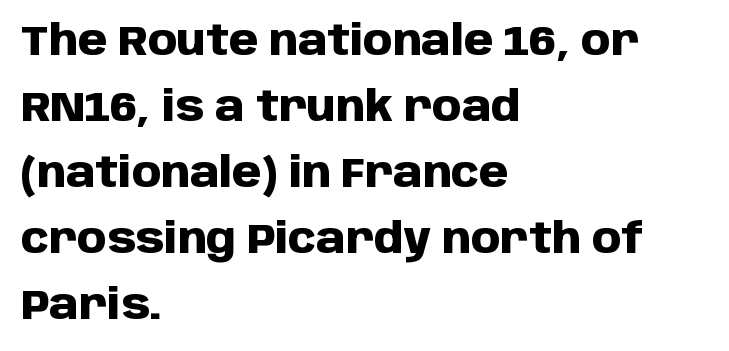
Q: Is the text bold? A: Yes.
Q: Is the text italic (slanted)? A: No, it is upright.
Q: Is the typeface a serif or a sans-serif typeface? A: Sans-serif.
Q: Is the text underlined? A: No.
Q: How is the paragraph aligned? A: Left-aligned.
Q: Is the spacing between letters normal or unusually wide? A: Normal.
Q: Is the spacing between lines tight, normal or loose? A: Normal.
Q: Width (condensed, normal, or wide)? A: Normal.
Q: Stroke contrast? A: Low.
Q: x-height? A: Large.
Q: Monospaced? A: No.
